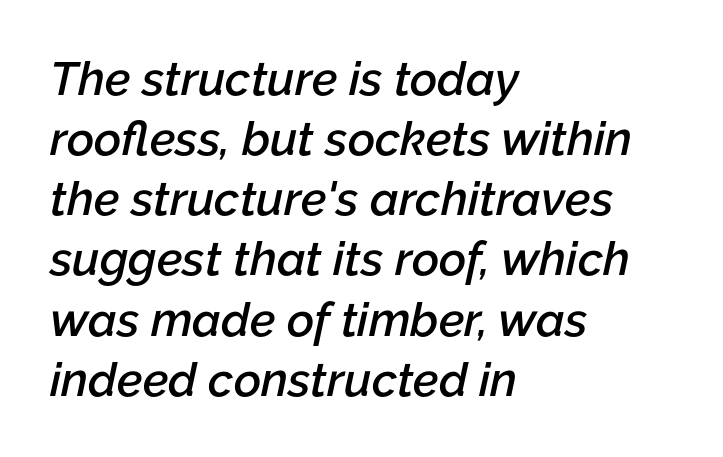
Check the space under the baseline: it is left empty. The glyphs have the mass of a demibold cut, below bold. Varying glyph widths throughout — classic text-font behaviour. Standard letterfit; no display-style spreading of the glyphs.
